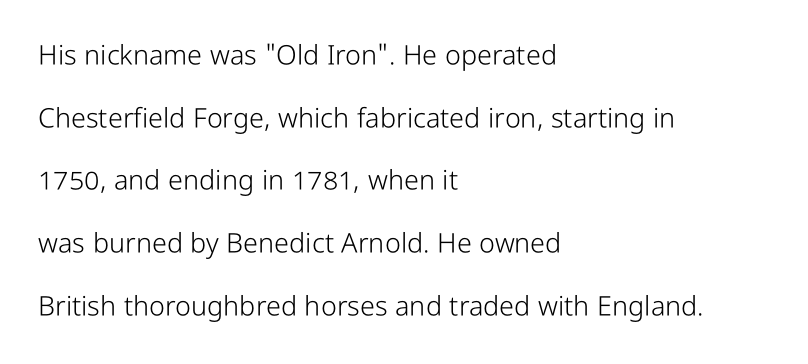
Q: Is the text bold? A: No.
Q: Is the text italic (slanted)? A: No, it is upright.
Q: Is the text underlined? A: No.
Q: How is the paragraph aligned? A: Left-aligned.
Q: Is the spacing between letters normal or unusually wide? A: Normal.
Q: Is the spacing between lines tight, normal or loose? A: Loose.
